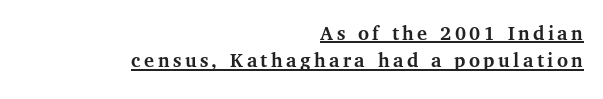
The image shows 21 px bold type, upright; set right-aligned, normal line spacing (1.3x), underlined.
